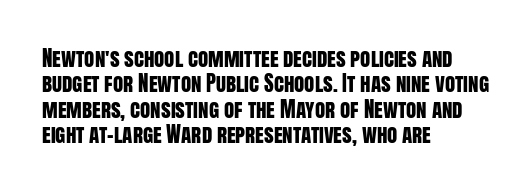
Q: Is the text italic (slanted)? A: No, it is upright.
Q: Is the text underlined? A: No.
Q: How is the paragraph aligned? A: Left-aligned.
Q: Is the spacing between letters normal or unusually wide? A: Normal.
